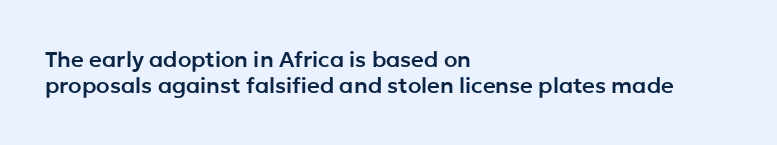
{"italic": "no", "underline": "no", "align": "left", "line_spacing_ratio": 1.17, "letter_spacing": "normal", "letter_spacing_em": 0.0, "glyph_px": 22}
